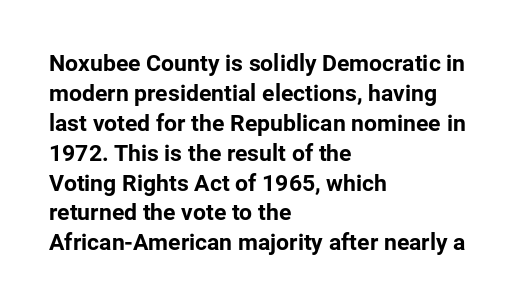
Designer's note — italics off, roman on. Clear beneath every line of the passage. Set as a true bold cut, around the 700 mark. How would I describe the line gaps? Plain and ordinary.
